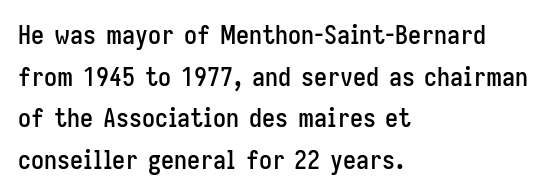
Q: Is the text italic (slanted)? A: No, it is upright.
Q: Is the text underlined? A: No.
Q: How is the paragraph aligned? A: Left-aligned.
Q: Is the spacing between letters normal or unusually wide? A: Normal.
Q: Is the spacing between lines tight, normal or loose? A: Normal.
